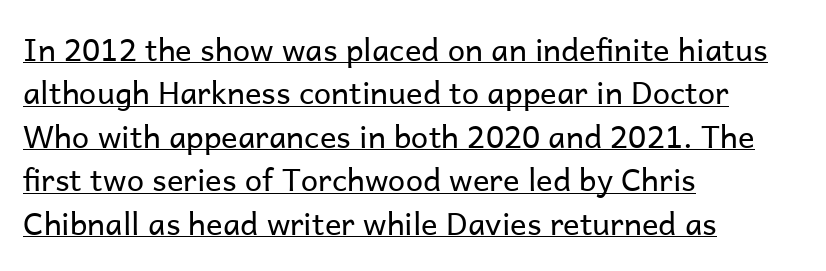
Q: Is the text bold? A: No.
Q: Is the text italic (slanted)? A: No, it is upright.
Q: Is the typeface a serif or a sans-serif typeface? A: Sans-serif.
Q: Is the text underlined? A: Yes.
Q: How is the paragraph aligned? A: Left-aligned.
Q: Is the spacing between letters normal or unusually wide? A: Normal.
Q: Is the spacing between lines tight, normal or loose? A: Normal.
Q: Width (condensed, normal, or wide)? A: Normal.
Q: Stroke contrast? A: Low.
Q: x-height? A: Medium.
Q: Monospaced? A: No.
